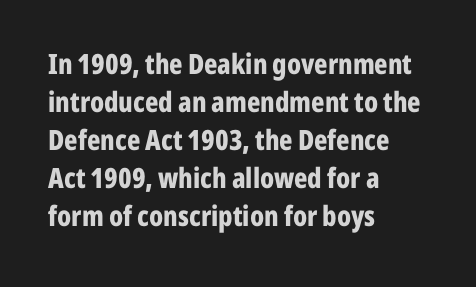
In terms of posture, this sample is upright. Summary of weight: heavy, a full bold. Baseline-to-baseline distance is the conventional proportion of letter height. Just letters on the line, the space beneath them empty. Letter spacing: default.
